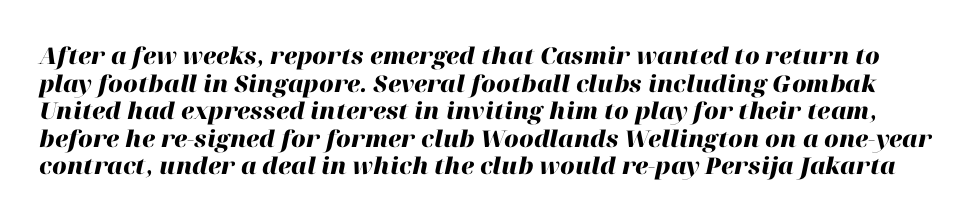
{"italic": "yes", "lean": "right", "slant_degrees": 12, "bold": "yes", "underline": "no", "line_spacing_ratio": 1.2, "letter_spacing": "normal", "letter_spacing_em": 0.0, "glyph_px": 23}
